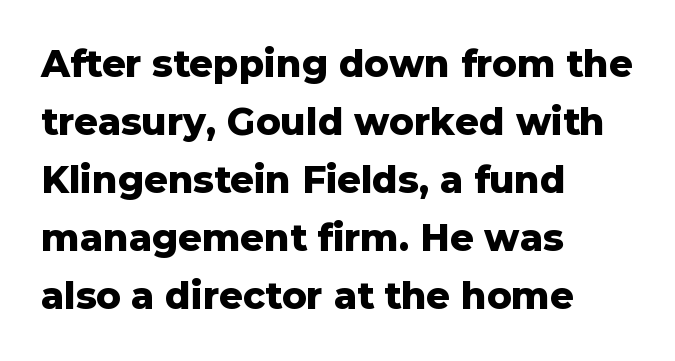
{"serif": "no", "italic": "no", "bold": "yes", "weight": "heavy", "width": "normal", "stroke_contrast": "low", "x_height": "medium", "monospaced": "no", "underline": "no", "align": "left", "line_spacing": "normal", "line_spacing_ratio": 1.57, "letter_spacing": "normal", "letter_spacing_em": 0.0, "glyph_px": 37}
